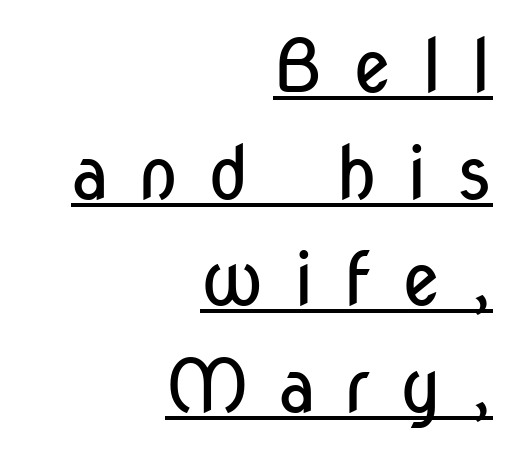
Q: Is the text bold? A: No.
Q: Is the text italic (slanted)? A: No, it is upright.
Q: Is the typeface a serif or a sans-serif typeface? A: Sans-serif.
Q: Is the text underlined? A: Yes.
Q: How is the paragraph aligned? A: Right-aligned.
Q: Is the spacing between letters normal or unusually wide? A: Unusually wide.
Q: Is the spacing between lines tight, normal or loose? A: Normal.
Q: Width (condensed, normal, or wide)? A: Condensed.
Q: Stroke contrast? A: Low.
Q: x-height? A: Medium.
Q: Monospaced? A: No.
